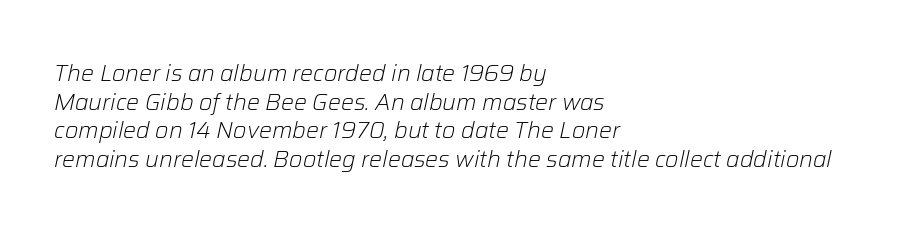
Heft: none added — not bold. Layout note: lines flush left. Students, note that the glyphs here touch the page at normal intervals. The rendering applies a slant to the glyphs. This rendering features lettering with no underline.
